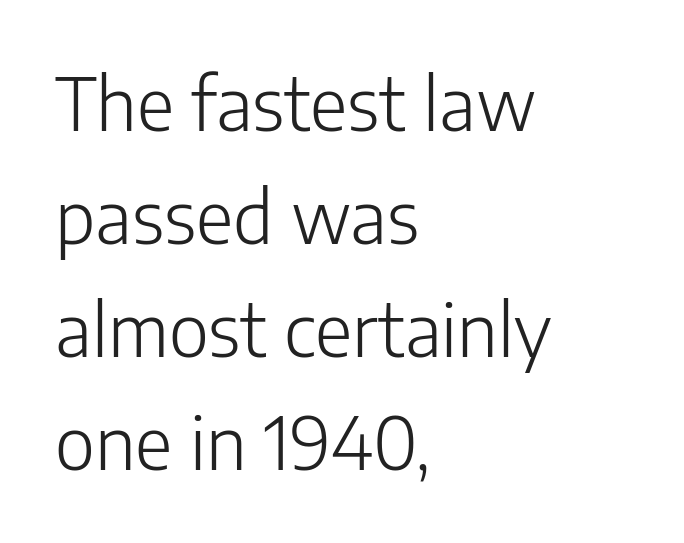
Every stem runs plumb, perpendicular to the baseline. Character widths vary here, with narrow letters taking less room than wide ones. All the whitespace from short lines collects on the right. The type family on display is of the sans-serif kind.
